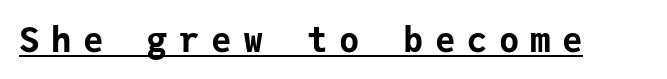
Q: Is the text bold? A: Yes.
Q: Is the text italic (slanted)? A: No, it is upright.
Q: Is the typeface a serif or a sans-serif typeface? A: Sans-serif.
Q: Is the text underlined? A: Yes.
Q: Is the spacing between letters normal or unusually wide? A: Unusually wide.
Q: Width (condensed, normal, or wide)? A: Normal.
Q: Stroke contrast? A: Low.
Q: x-height? A: Medium.
Q: Monospaced? A: Yes.
